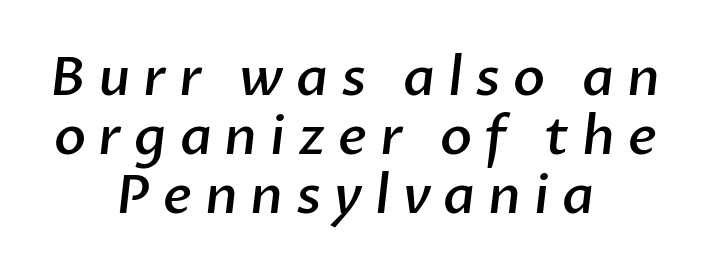
The vertical gap from one line to the next is small. Plain, unruled lines of type. What stands out about the letter spacing? Its width — letters are far apart. Leftover space on each line is divided equally before and after the words.
